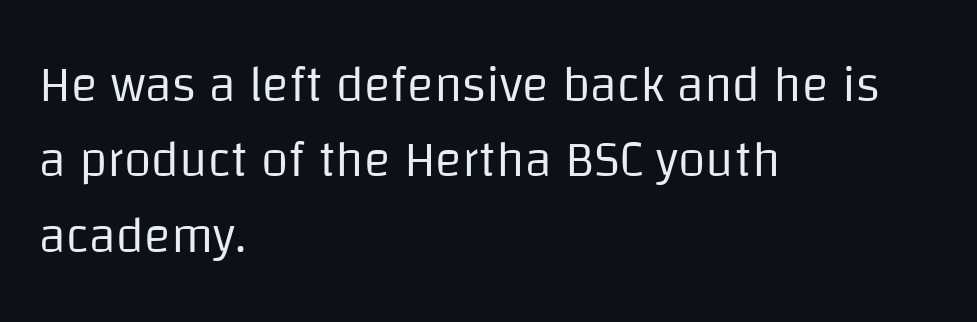
Q: Is the text bold? A: No.
Q: Is the text italic (slanted)? A: No, it is upright.
Q: Is the typeface a serif or a sans-serif typeface? A: Sans-serif.
Q: Is the text underlined? A: No.
Q: How is the paragraph aligned? A: Left-aligned.
Q: Is the spacing between letters normal or unusually wide? A: Normal.
Q: Is the spacing between lines tight, normal or loose? A: Normal.
Q: Width (condensed, normal, or wide)? A: Normal.
Q: Stroke contrast? A: Low.
Q: x-height? A: Large.
Q: Monospaced? A: No.
